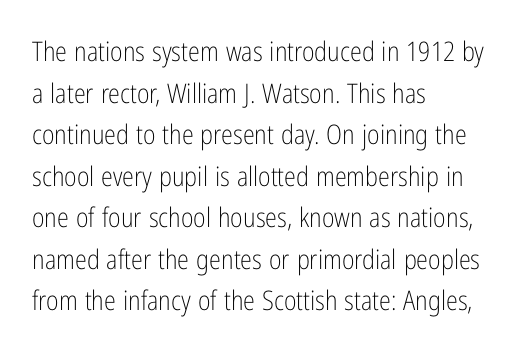
{"italic": "no", "bold": "no", "underline": "no", "align": "left", "line_spacing": "normal", "line_spacing_ratio": 1.54, "letter_spacing": "normal", "letter_spacing_em": 0.0, "glyph_px": 27}
